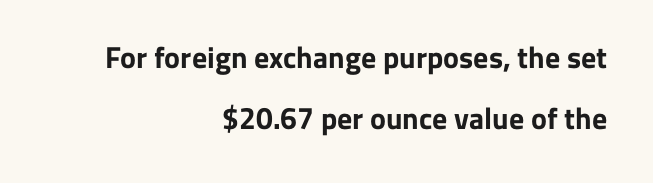
These words are printed bold, with thick strokes throughout. All the whitespace from short lines collects on the left. These lines were composed using upright roman letters. The font family rendered here belongs to the sans-serif group. Characters follow at the spacing the type designer built in. Rule under the text: the space is simply empty.
